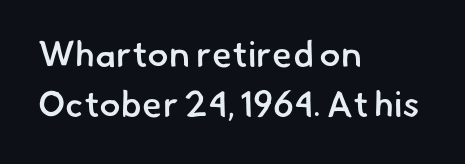
Vertical spacing — default. Here the designer chose a conventional face with non-uniform glyph widths. The ragged edge is on the right, which tells us the setting is flush left. The designer went with a sans here, leaving each stem footless.
